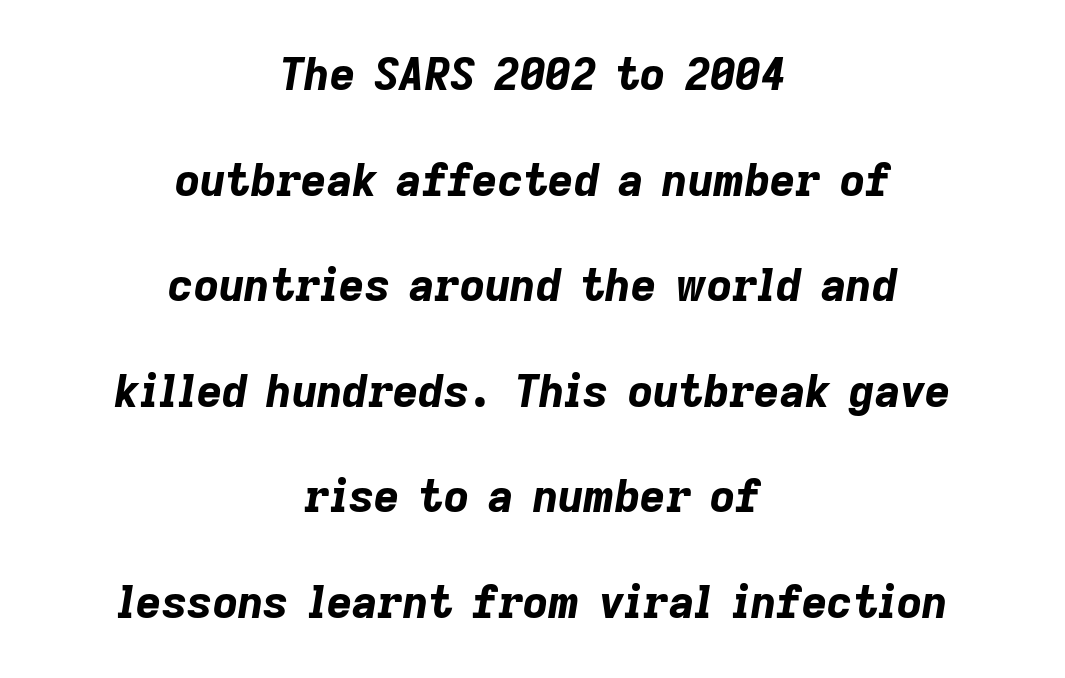
The font is running at its bold setting. When letters slant like this, we call the style italic. Varying glyph widths throughout — classic text-font behaviour. Has an underline been added? It has not.
